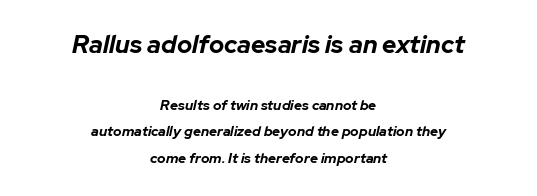
{"italic": "yes", "lean": "right", "slant_degrees": 12, "bold": "yes", "underline": "no", "align": "center", "line_spacing": "loose", "line_spacing_ratio": 1.91, "letter_spacing": "normal", "letter_spacing_em": 0.0, "larger_block": "first", "size_ratio": 1.79, "glyph_px": 25}
